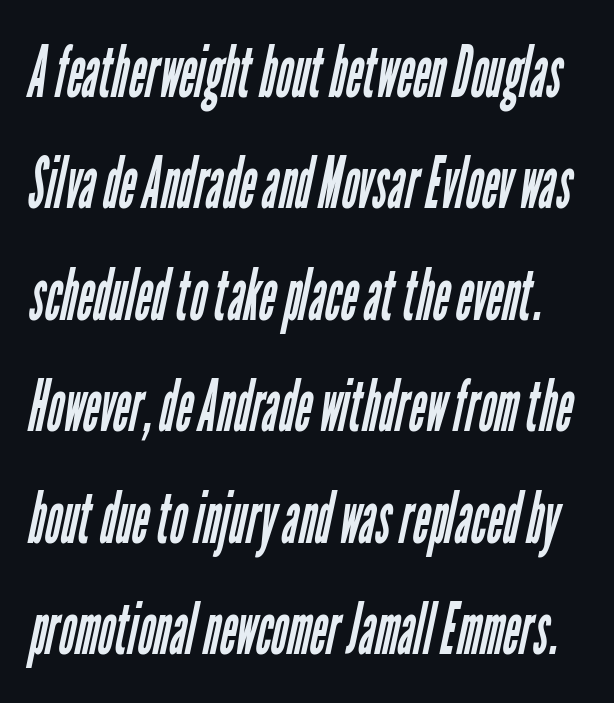
The rendering uses a moderate line-height, typical for paragraphs. A typesetter would call this proportional, since set widths differ per character. Glance below the letters and you will spot only blank space. Caption: standard tracking, unaltered. The weight would be labelled regular, book, light, or lighter still. The glyphs in this specimen are sans serif.
